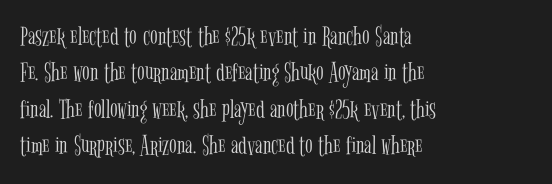
The image shows 28 px light, condensed serif type, upright; set left-aligned, normal line spacing (1.3x), normal letter spacing, not underlined; low stroke contrast and a medium x-height.
